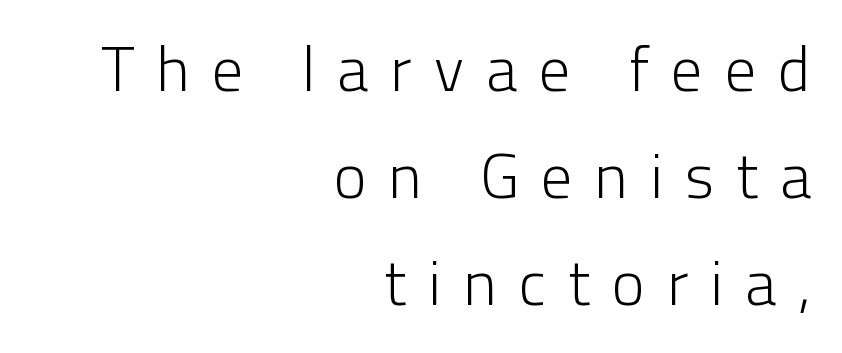
Stems here are at most as thick as an everyday book face. Interline gaps are of average width in this sample. This sample uses an upright cut, with every glyph sitting square on the baseline. Varying glyph widths throughout — classic text-font behaviour.
